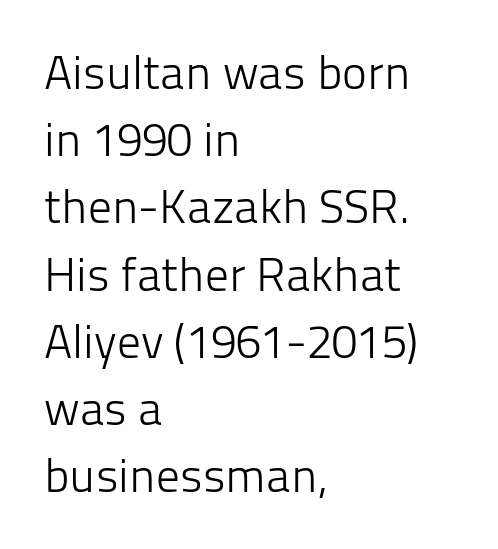
{"serif": "no", "italic": "no", "bold": "no", "weight": "light", "width": "normal", "stroke_contrast": "low", "x_height": "medium", "monospaced": "no", "underline": "no", "align": "left", "line_spacing": "normal", "line_spacing_ratio": 1.43, "letter_spacing": "normal", "letter_spacing_em": 0.0, "glyph_px": 47}
